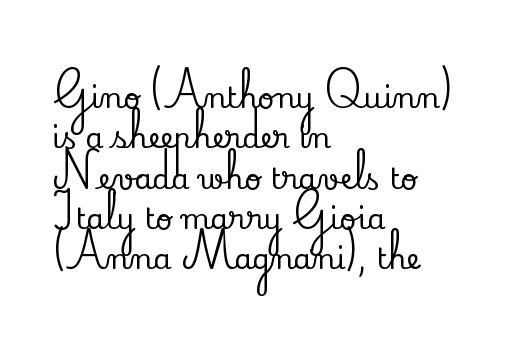
The image shows 29 px serif type, upright; set left-aligned, normal line spacing (1.39x), normal letter spacing, not underlined; low stroke contrast and a small x-height.
